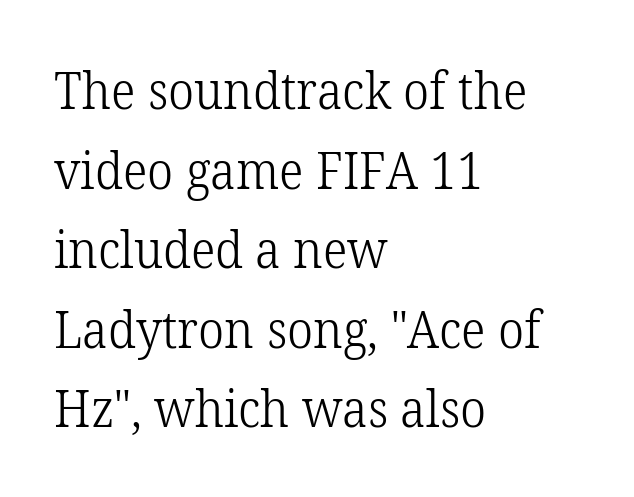
Is there any slant? The stems are plumb. The horizontal fit of the characters is conventional and even. Varying glyph widths throughout — classic text-font behaviour. Quick note: underline off. This sample uses a serif face.
